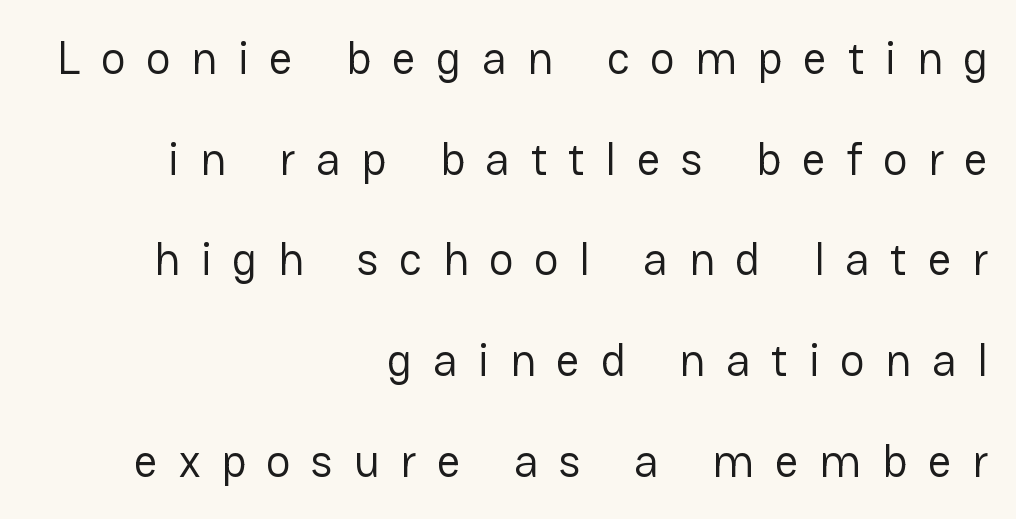
The paragraph shown leans on its right margin. It's the straight-up-and-down kind of type. Does extra space separate the letters? Yes, quite a lot of it. The glyphs are unaccompanied by any horizontal stroke below them.
